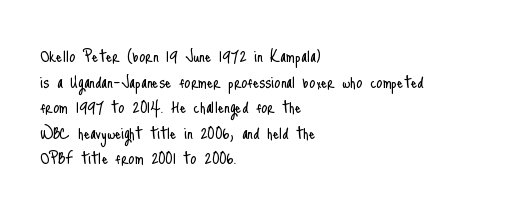
The image shows 20 px text type, upright; set left-aligned, normal line spacing (1.28x), normal letter spacing, not underlined.
